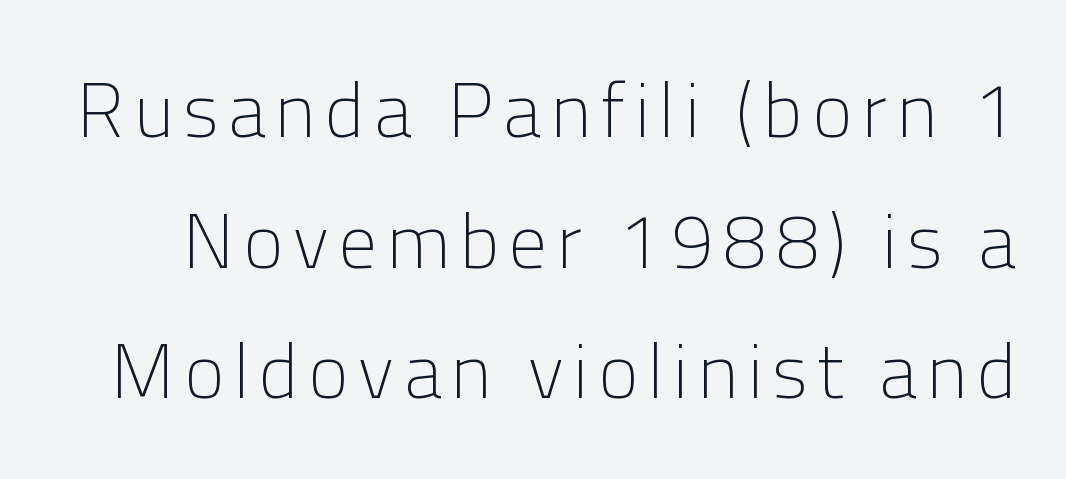
The image shows 76 px light sans-serif type, upright; set line spacing 1.72x, not underlined; low stroke contrast and a medium x-height.
